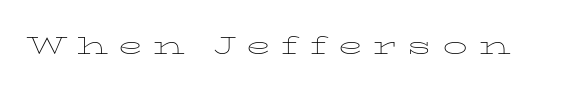
Compared with typical body copy, the letter spacing here is much looser. Unbolded letterforms with no extra heft. Here the designer chose a conventional face with non-uniform glyph widths. Unmarked baselines from the first word to the last. You can tell it's not italic because the verticals are truly vertical.
